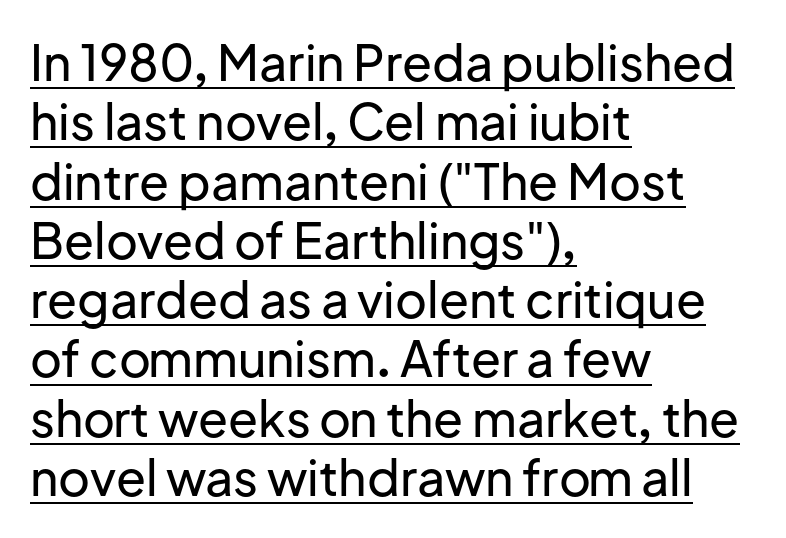
The glyphs are accompanied by a horizontal stroke just below them. Varying glyph widths throughout — classic text-font behaviour. Layout note: lines flush left. I'd call this a sans setting — the letters go barefoot.
